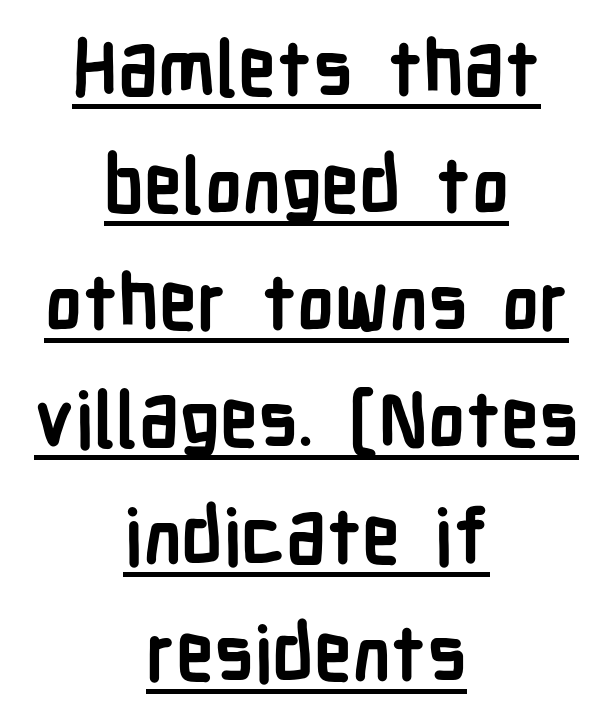
The image shows 76 px semibold, condensed sans-serif type, upright; set centered, normal line spacing (1.54x), normal letter spacing, underlined; low stroke contrast and a medium x-height.
